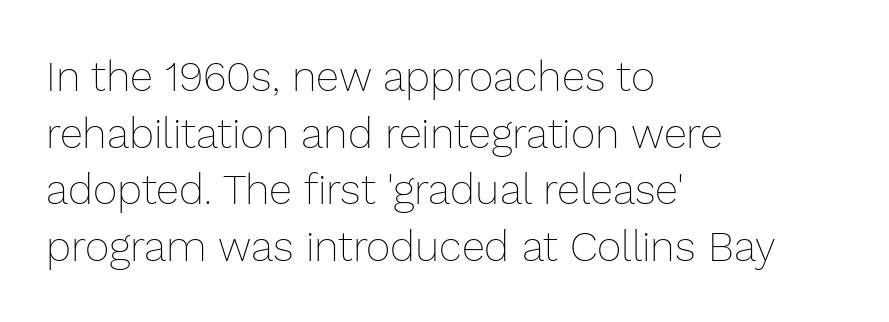
These lines were composed using upright roman letters. The gaps between neighbouring characters are ordinary and unremarkable. Decoration check: the copy has no underline. A normal amount of white space separates one row of letters from the next. A typesetter would call this proportional, since set widths differ per character. Short and long lines alike share a common starting point at left.
